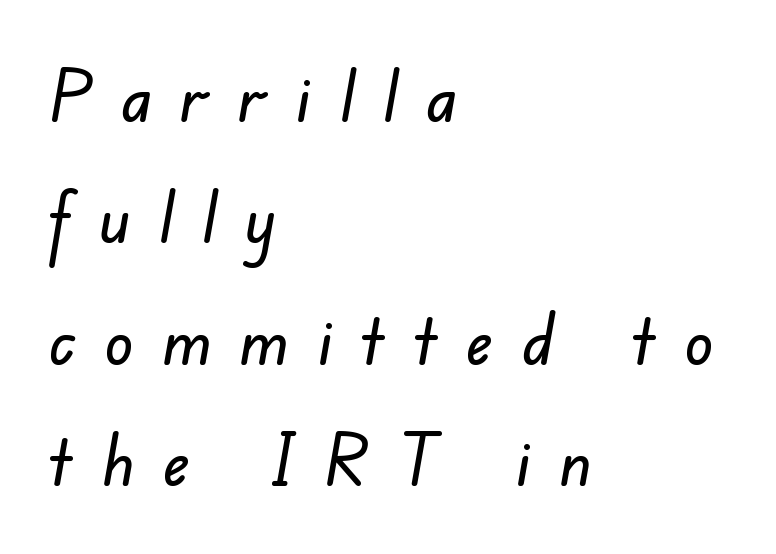
Q: Is the typeface a serif or a sans-serif typeface? A: Sans-serif.
Q: Is the text underlined? A: No.
Q: How is the paragraph aligned? A: Left-aligned.
Q: Is the spacing between letters normal or unusually wide? A: Unusually wide.
Q: Width (condensed, normal, or wide)? A: Normal.
Q: Stroke contrast? A: Low.
Q: x-height? A: Small.
Q: Monospaced? A: No.
